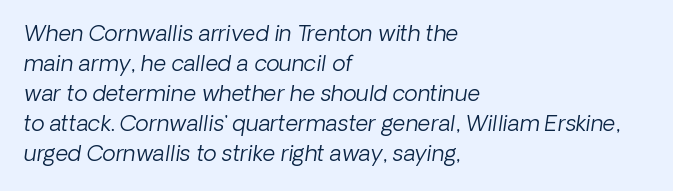
Unmarked baselines from the first word to the last. Notice how the passage keeps a crisp vertical edge on the left only. Reading down the column, the eye jumps a familiar distance to each next line. The rendering keeps characters at their native spacing.
